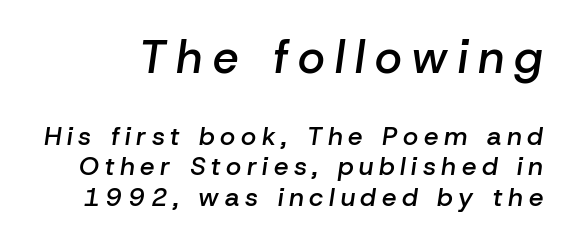
Q: Is the text bold? A: Semi-bold.
Q: Is the text italic (slanted)? A: Yes, it leans right by about 8 degrees.
Q: Is the text underlined? A: No.
Q: Is the spacing between letters normal or unusually wide? A: Unusually wide.
Q: Which block of text is set in a larger size, the first (top) or the second (bottom)? A: The first (top) one.
Q: Width (condensed, normal, or wide)? A: Normal.
Q: Stroke contrast? A: Low.
Q: x-height? A: Medium.
Q: Monospaced? A: No.
